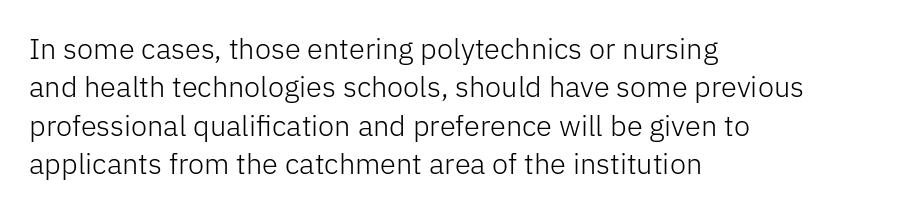
Q: Is the text bold? A: No.
Q: Is the text italic (slanted)? A: No, it is upright.
Q: Is the typeface a serif or a sans-serif typeface? A: Sans-serif.
Q: Is the text underlined? A: No.
Q: How is the paragraph aligned? A: Left-aligned.
Q: Is the spacing between letters normal or unusually wide? A: Normal.
Q: Is the spacing between lines tight, normal or loose? A: Normal.
Q: Width (condensed, normal, or wide)? A: Normal.
Q: Stroke contrast? A: Low.
Q: x-height? A: Medium.
Q: Monospaced? A: No.
